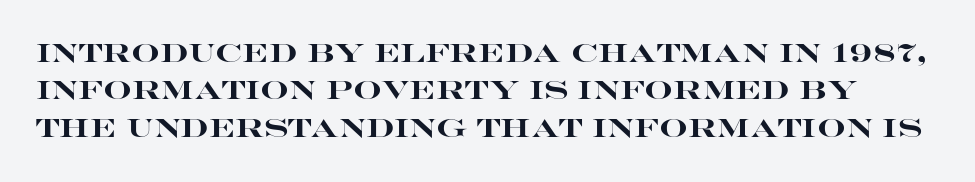
Q: Is the text bold? A: Yes.
Q: Is the text italic (slanted)? A: No, it is upright.
Q: Is the text underlined? A: No.
Q: Is the spacing between letters normal or unusually wide? A: Normal.
Q: Is the spacing between lines tight, normal or loose? A: Normal.
